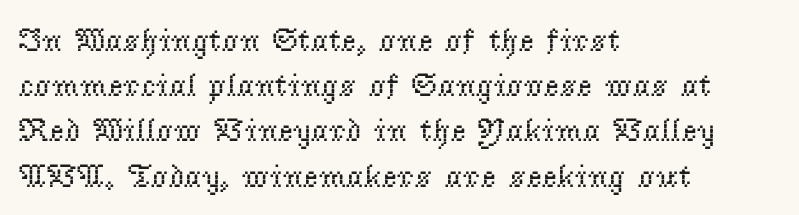
Q: Is the text bold? A: No.
Q: Is the text italic (slanted)? A: No, it is upright.
Q: Is the typeface a serif or a sans-serif typeface? A: Serif.
Q: Is the text underlined? A: No.
Q: How is the paragraph aligned? A: Left-aligned.
Q: Is the spacing between letters normal or unusually wide? A: Normal.
Q: Is the spacing between lines tight, normal or loose? A: Normal.
Q: Width (condensed, normal, or wide)? A: Normal.
Q: Stroke contrast? A: Low.
Q: x-height? A: Small.
Q: Monospaced? A: No.
